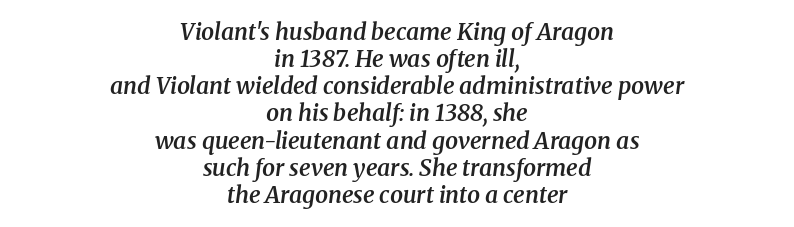
Q: Is the text bold? A: Semi-bold.
Q: Is the text italic (slanted)? A: Yes, it leans right by about 8 degrees.
Q: Is the text underlined? A: No.
Q: How is the paragraph aligned? A: Centered.
Q: Is the spacing between letters normal or unusually wide? A: Normal.
